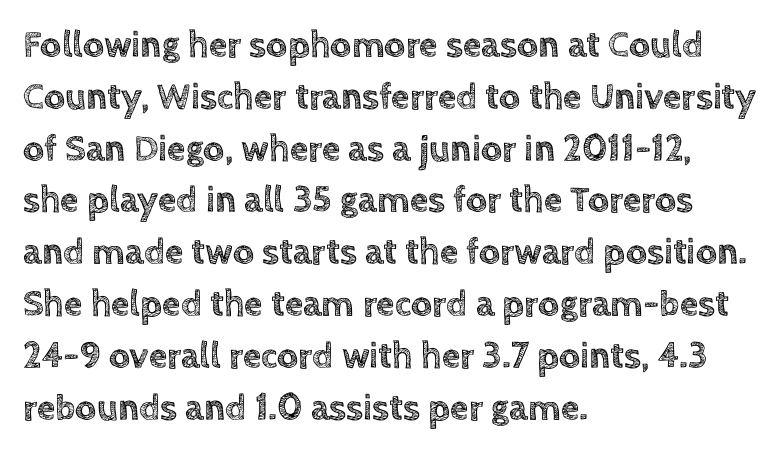
The image shows 37 px text type, upright; set left-aligned, normal line spacing (1.4x), normal letter spacing, not underlined; a large x-height.
